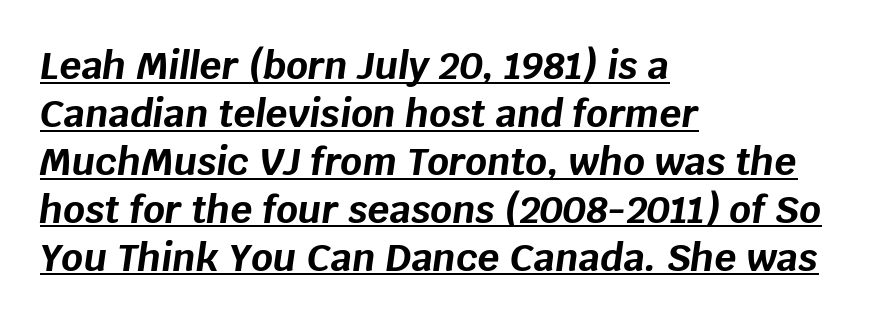
The image shows 38 px bold type, italic (leaning right); set left-aligned, normal line spacing (1.26x), normal letter spacing, underlined; low stroke contrast and a large x-height.
